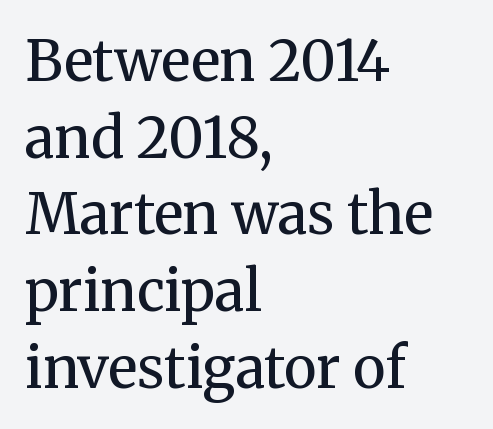
The image shows 56 px regular-weight serif type, upright; set left-aligned, normal line spacing (1.37x), normal letter spacing, not underlined; medium stroke contrast and a medium x-height.
